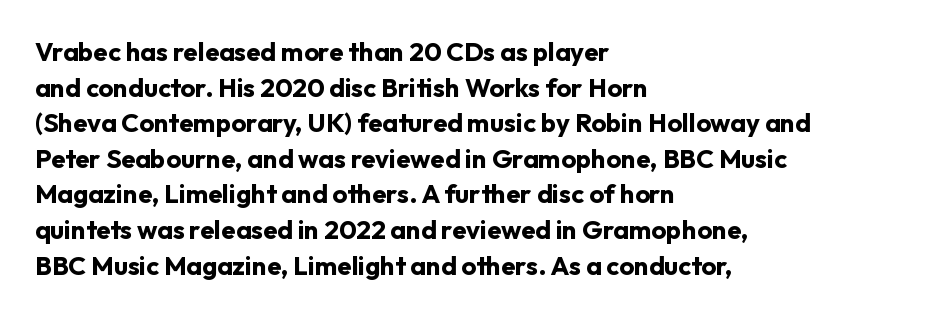
Q: Is the text bold? A: Yes.
Q: Is the text italic (slanted)? A: No, it is upright.
Q: Is the text underlined? A: No.
Q: How is the paragraph aligned? A: Left-aligned.
Q: Is the spacing between letters normal or unusually wide? A: Normal.
Q: Is the spacing between lines tight, normal or loose? A: Normal.
